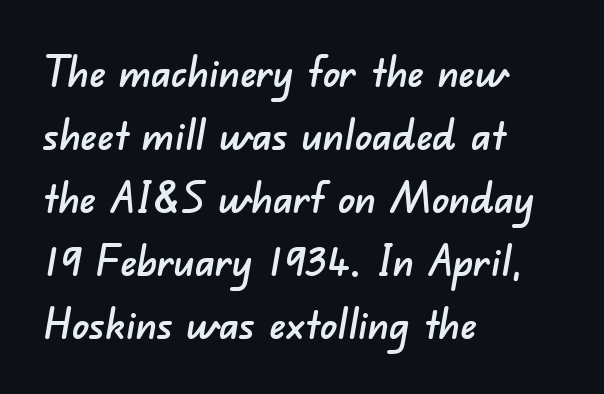
{"serif": "no", "width": "normal", "stroke_contrast": "low", "x_height": "small", "monospaced": "no", "underline": "no", "align": "left", "line_spacing": "normal", "line_spacing_ratio": 1.5, "letter_spacing": "normal", "letter_spacing_em": 0.0, "glyph_px": 42}
